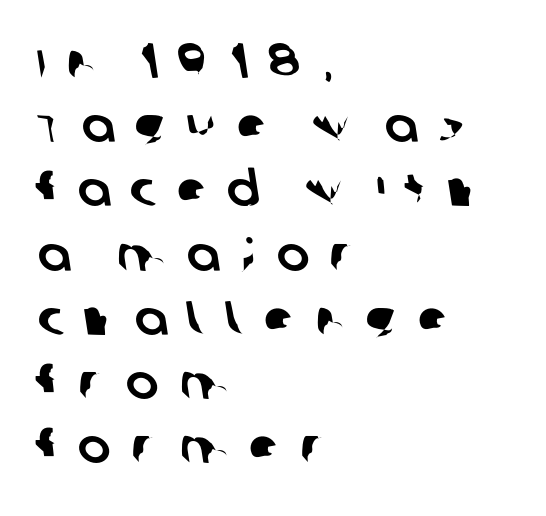
The image shows 49 px sans-serif type; set left-aligned, normal line spacing (1.31x), unusually wide letter spacing (+0.41 em), not underlined; low stroke contrast and a large x-height.
